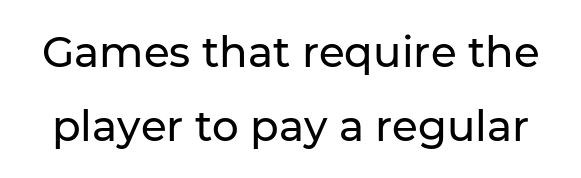
Q: Is the text italic (slanted)? A: No, it is upright.
Q: Is the typeface a serif or a sans-serif typeface? A: Sans-serif.
Q: Is the text underlined? A: No.
Q: Is the spacing between letters normal or unusually wide? A: Normal.
Q: Width (condensed, normal, or wide)? A: Normal.
Q: Stroke contrast? A: Low.
Q: x-height? A: Medium.
Q: Monospaced? A: No.
